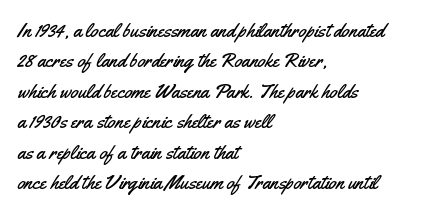
Q: Is the text italic (slanted)? A: Yes.
Q: Is the text underlined? A: No.
Q: How is the paragraph aligned? A: Left-aligned.
Q: Is the spacing between letters normal or unusually wide? A: Normal.
Q: Is the spacing between lines tight, normal or loose? A: Normal.
